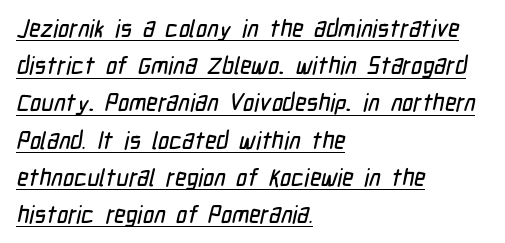
The image shows 24 px text type; set left-aligned, normal line spacing (1.55x), normal letter spacing, underlined.
